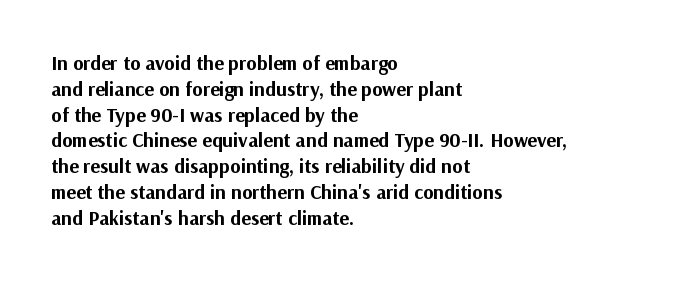
A typesetter would call this zero additional tracking. A classic flush-left, rag-right setting is used for this passage. The letters stand upright; this is a roman face. The glyphs are unaccompanied by any horizontal stroke below them. Line spacing here is normal.
